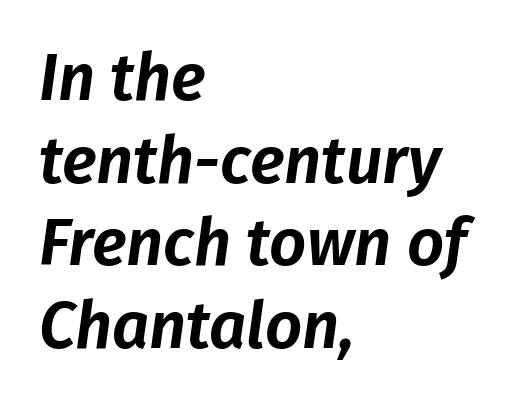
The image shows 65 px text type, italic (leaning right); set left-aligned, normal line spacing (1.27x), normal letter spacing, not underlined; low stroke contrast and a medium x-height.
